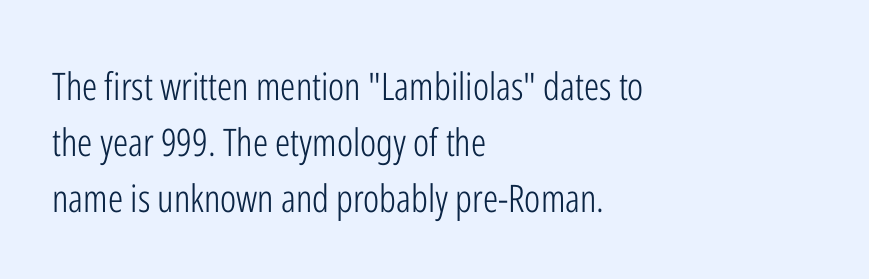
A typesetter would mark this as roman, not italic. Here the designer chose a conventional face with non-uniform glyph widths. The string is rendered with underlining switched off. Nothing sits at the stroke ends, so this counts as sans-serif. The typeface has the unassuming heft of standard copy or less.
